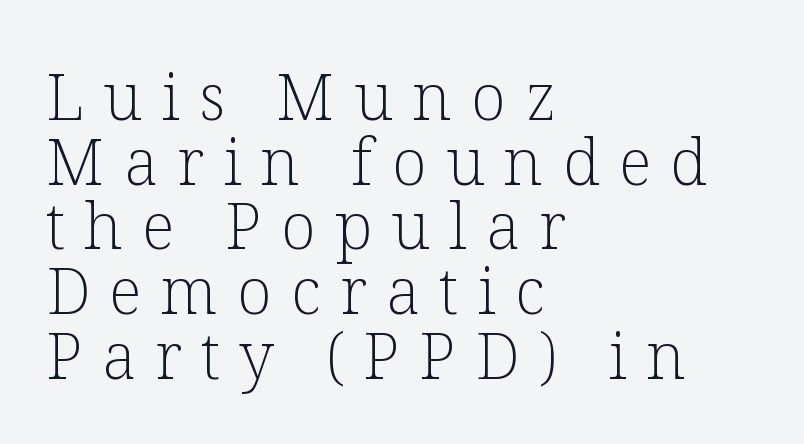
Q: Is the text bold? A: No.
Q: Is the text italic (slanted)? A: No, it is upright.
Q: Is the typeface a serif or a sans-serif typeface? A: Serif.
Q: Is the text underlined? A: No.
Q: How is the paragraph aligned? A: Left-aligned.
Q: Is the spacing between letters normal or unusually wide? A: Unusually wide.
Q: Is the spacing between lines tight, normal or loose? A: Tight.
Q: Width (condensed, normal, or wide)? A: Normal.
Q: Stroke contrast? A: Low.
Q: x-height? A: Medium.
Q: Monospaced? A: No.
